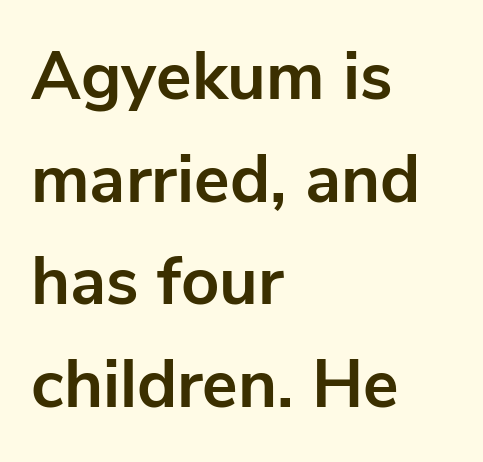
{"serif": "no", "italic": "no", "bold": "yes", "weight": "bold", "width": "normal", "stroke_contrast": "low", "x_height": "medium", "monospaced": "no", "underline": "no", "align": "left", "line_spacing": "normal", "line_spacing_ratio": 1.53, "letter_spacing": "normal", "letter_spacing_em": 0.0, "glyph_px": 67}
